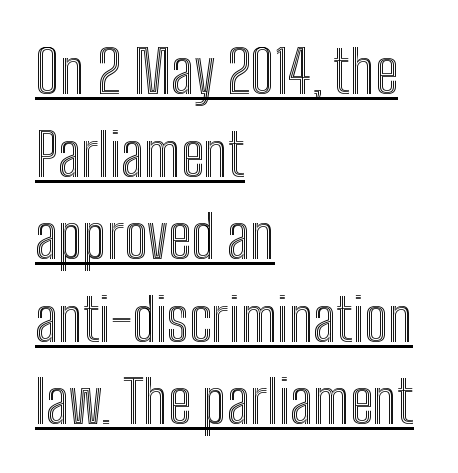
Does the leading feel generous? No, just average. Notice how the passage keeps a crisp vertical edge on the left only. Notice how the stems are strictly vertical — no italics here. Is there an underline? Yes — a line sits under the letters. Varying glyph widths throughout — classic text-font behaviour.
